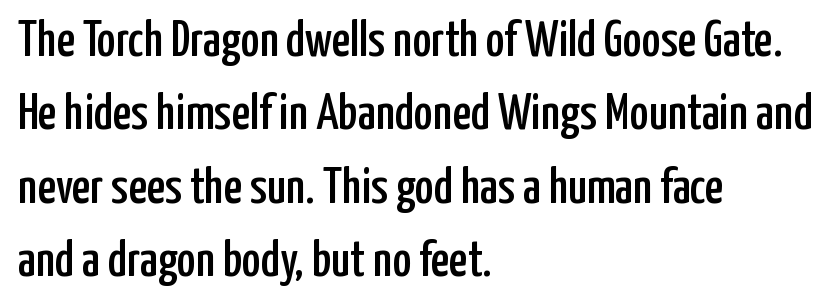
{"serif": "no", "italic": "no", "width": "condensed", "stroke_contrast": "low", "x_height": "medium", "monospaced": "no", "underline": "no", "align": "left", "line_spacing": "normal", "line_spacing_ratio": 1.44, "letter_spacing": "normal", "letter_spacing_em": 0.0, "glyph_px": 51}
